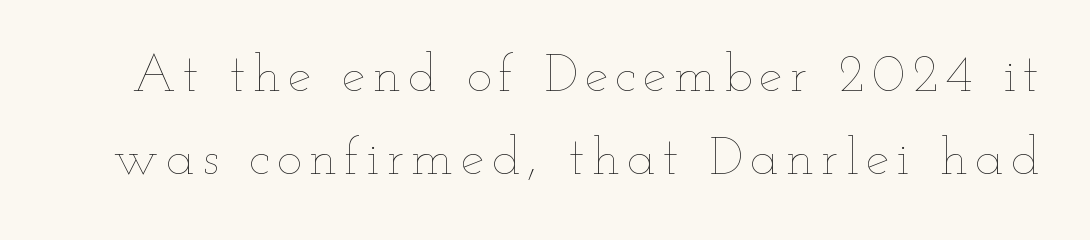
The image shows 53 px thin, wide type, upright; set normal line spacing (1.57x), not underlined; low stroke contrast and a small x-height.
